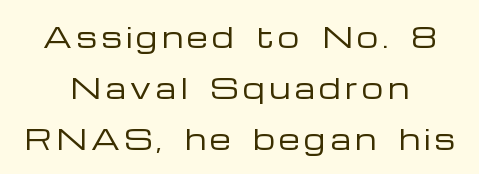
A student would call this center alignment; a typographer would say set centered. No chunkiness to these letters — they're not bold. No word sits above an underline. Is there any slant? The stems are plumb.
